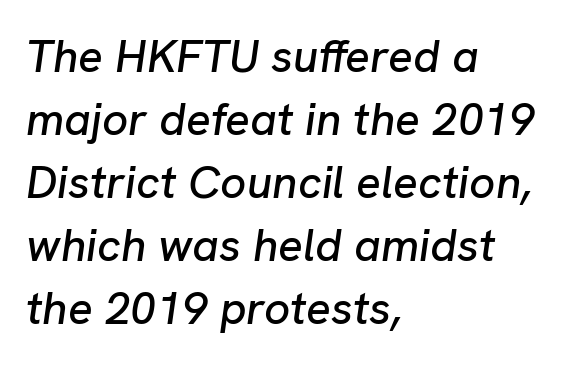
Standard letterfit; no display-style spreading of the glyphs. A normal amount of white space separates one row of letters from the next. The face used here is proportionally spaced, like ordinary book or web type. Rendered with sloped, italic letterforms. Leftover space on each line is placed entirely after the last word. Each row of text sits above clean, open space.
